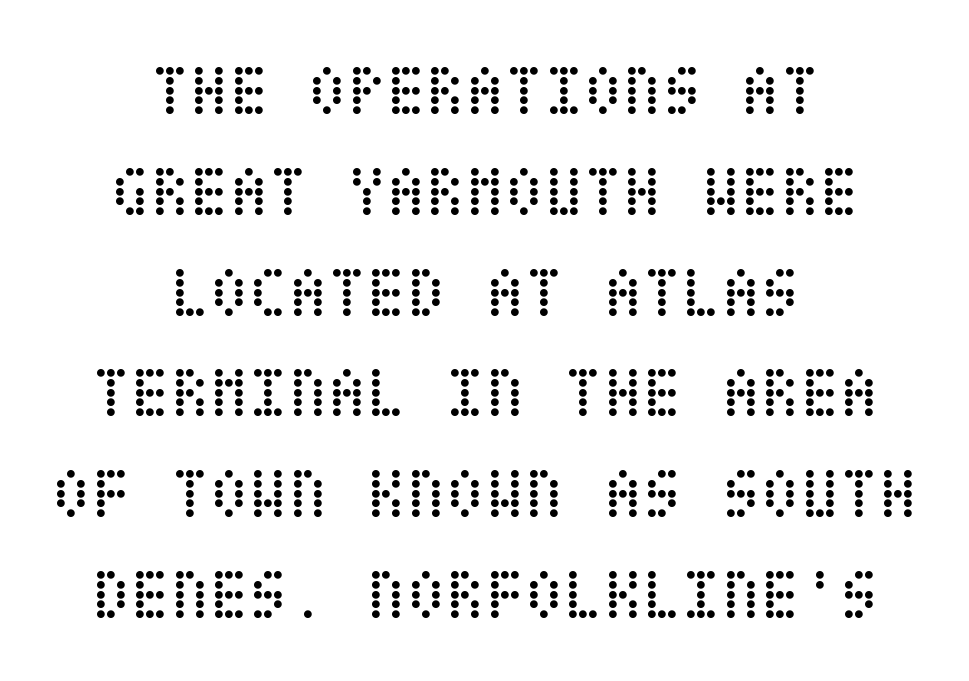
{"italic": "no", "bold": "no", "weight": "regular", "width": "condensed", "stroke_contrast": "low", "x_height": "large", "underline": "no", "align": "center", "line_spacing": "normal", "line_spacing_ratio": 1.4, "letter_spacing": "normal", "letter_spacing_em": 0.0, "glyph_px": 72}
